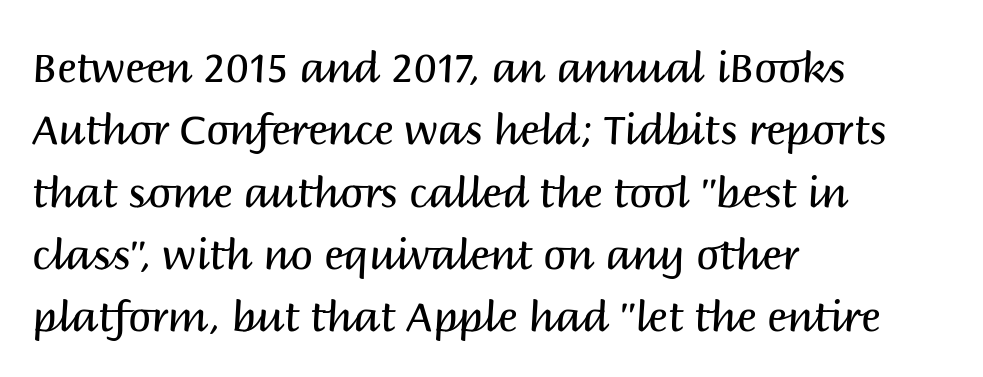
The image shows 41 px regular-weight sans-serif type; set left-aligned, normal line spacing (1.52x), normal letter spacing, not underlined; medium stroke contrast and a large x-height.
